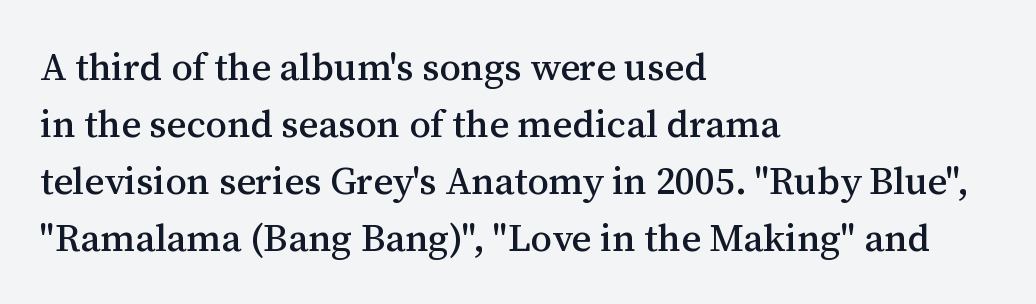
The image shows 38 px serif type, upright; set left-aligned, normal line spacing (1.5x), normal letter spacing, not underlined; medium stroke contrast and a medium x-height.
